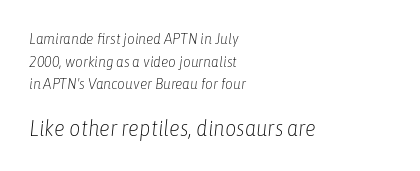
{"italic": "yes", "lean": "right", "slant_degrees": 6, "bold": "no", "underline": "no", "align": "left", "line_spacing": "normal", "line_spacing_ratio": 1.51, "letter_spacing": "normal", "letter_spacing_em": 0.0, "larger_block": "second", "size_ratio": 1.47, "glyph_px": 22}
